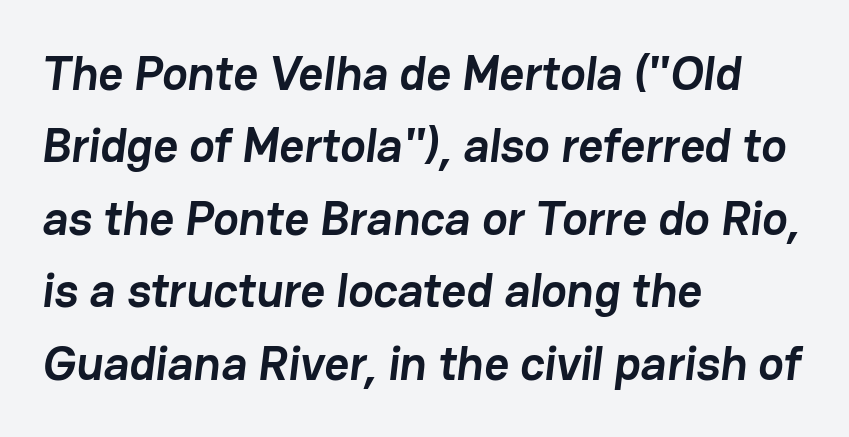
Q: Is the text bold? A: Yes.
Q: Is the typeface a serif or a sans-serif typeface? A: Sans-serif.
Q: Is the text underlined? A: No.
Q: How is the paragraph aligned? A: Left-aligned.
Q: Is the spacing between letters normal or unusually wide? A: Normal.
Q: Is the spacing between lines tight, normal or loose? A: Normal.
Q: Width (condensed, normal, or wide)? A: Normal.
Q: Stroke contrast? A: Low.
Q: x-height? A: Medium.
Q: Monospaced? A: No.
